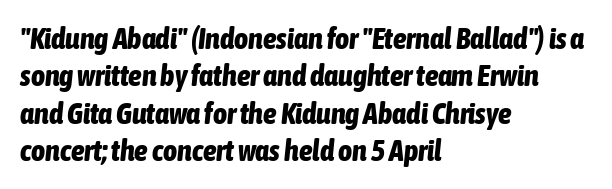
All the whitespace from short lines collects on the right. You can tell it's italic because the verticals aren't actually vertical. The strip under each line holds only bare page. Standard letterfit; no display-style spreading of the glyphs. Bold? Absolutely — the strokes are thick and heavy. Regarding leading, the lines here are spaced in the standard way.
